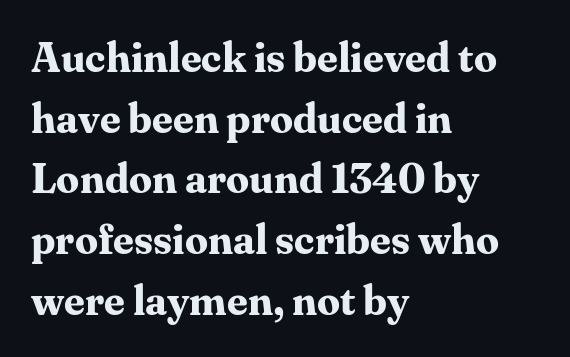
Small tapered or slab feet sit at the stroke ends, so this counts as serif. The ragged edge is on the right, which tells us the setting is flush left. How heavy is the stroke? Heavy — this is a bold. In terms of letterspacing, this is plain default setting. Every stem runs plumb, perpendicular to the baseline.
